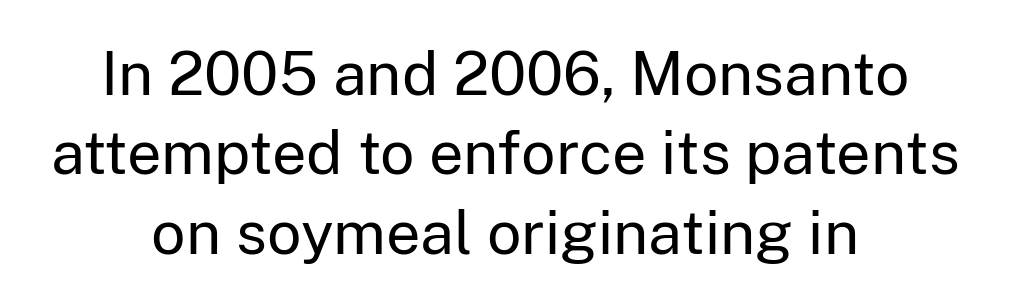
The image shows 61 px regular-weight sans-serif type, upright; set centered, normal line spacing (1.3x), normal letter spacing, not underlined; low stroke contrast and a medium x-height.
